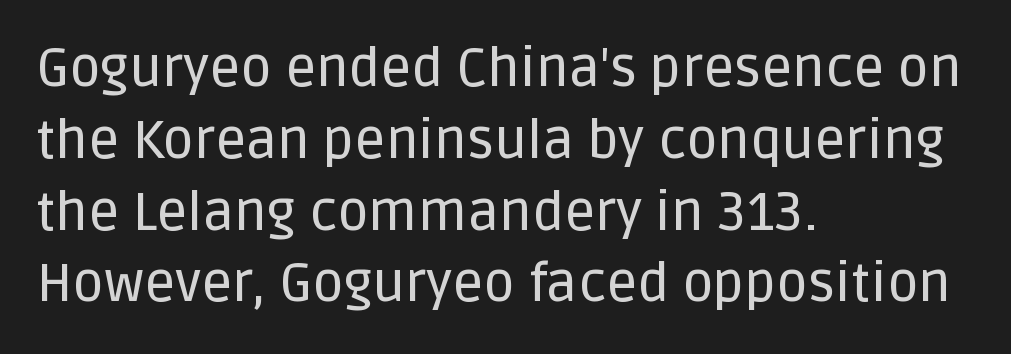
Q: Is the text italic (slanted)? A: No, it is upright.
Q: Is the typeface a serif or a sans-serif typeface? A: Sans-serif.
Q: Is the text underlined? A: No.
Q: How is the paragraph aligned? A: Left-aligned.
Q: Is the spacing between letters normal or unusually wide? A: Normal.
Q: Is the spacing between lines tight, normal or loose? A: Normal.
Q: Width (condensed, normal, or wide)? A: Normal.
Q: Stroke contrast? A: Low.
Q: x-height? A: Large.
Q: Monospaced? A: No.
